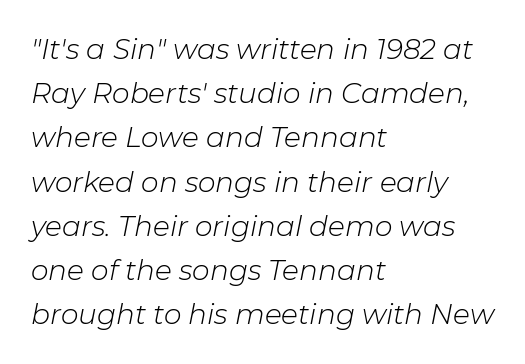
The image shows 28 px light type, italic (leaning right); set left-aligned, normal line spacing (1.58x), normal letter spacing, not underlined; low stroke contrast and a medium x-height.
